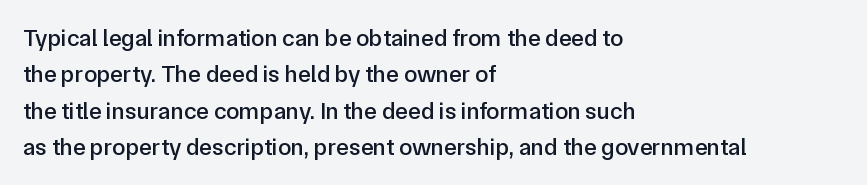
Q: Is the text italic (slanted)? A: No, it is upright.
Q: Is the text underlined? A: No.
Q: How is the paragraph aligned? A: Left-aligned.
Q: Is the spacing between letters normal or unusually wide? A: Normal.
Q: Is the spacing between lines tight, normal or loose? A: Normal.
